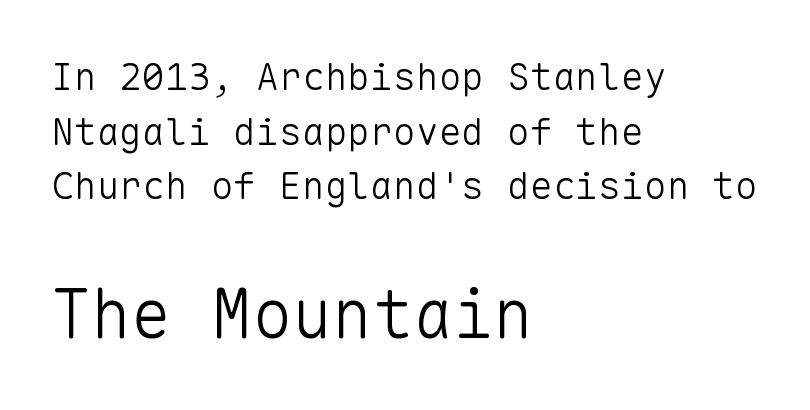
Leading: standard. These lines are set flush left with a ragged right edge. Descenders hang freely into open space. Spacing verdict: monospaced, one width for all characters.
